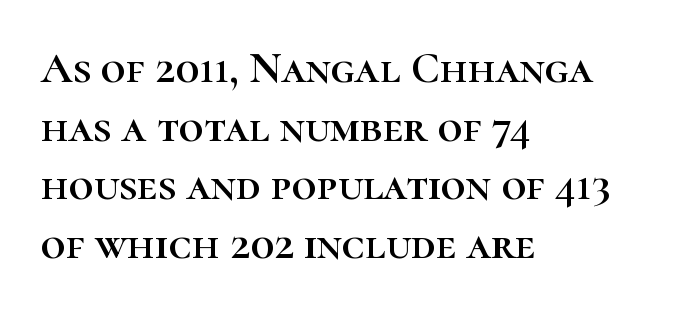
Posture: vertical. Horizontal bands of white between lines are of average thickness. Note the varied advance widths — an 'i' is clearly narrower than an 'm'. Glance below the letters and you will spot only blank space. Where is the straight margin? On the left. Characters follow at the spacing the type designer built in.
